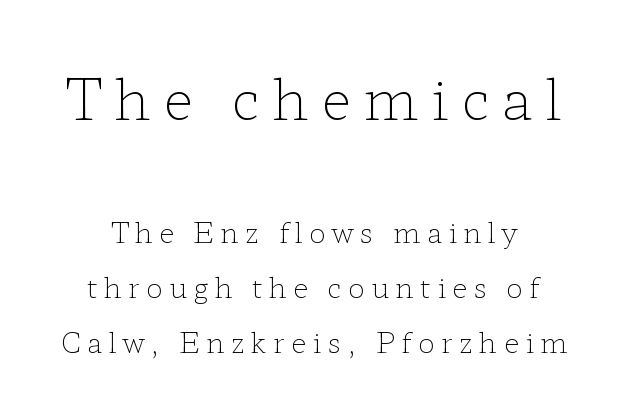
{"serif": "yes", "italic": "no", "bold": "no", "weight": "light", "width": "wide", "stroke_contrast": "low", "x_height": "medium", "monospaced": "no", "underline": "no", "line_spacing": "loose", "line_spacing_ratio": 1.97, "letter_spacing": "wide", "letter_spacing_em": 0.22, "larger_block": "first", "size_ratio": 2.0, "glyph_px": 56}
